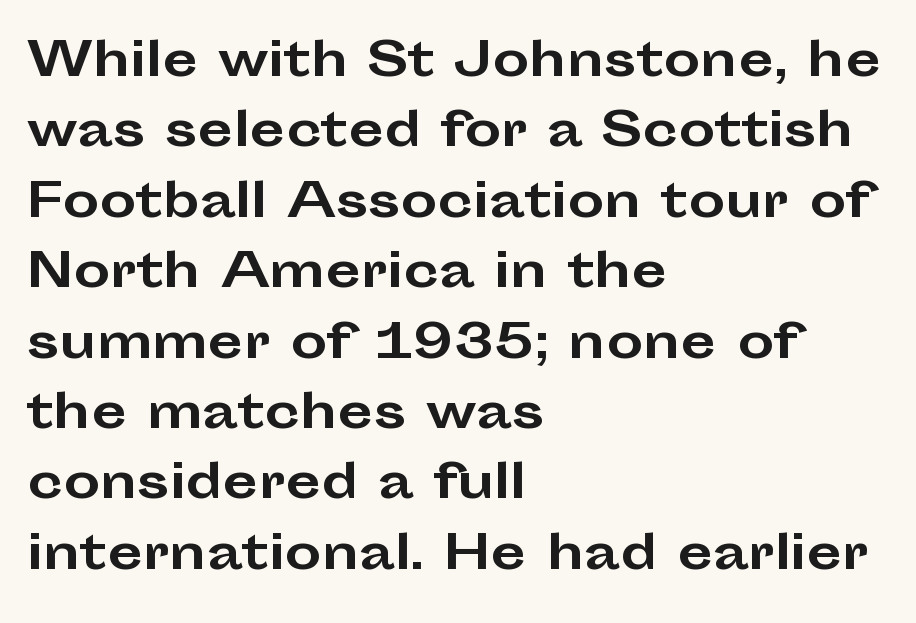
The image shows 46 px bold, wide sans-serif type, upright; set left-aligned, normal line spacing (1.53x), normal letter spacing, not underlined; low stroke contrast and a medium x-height.
